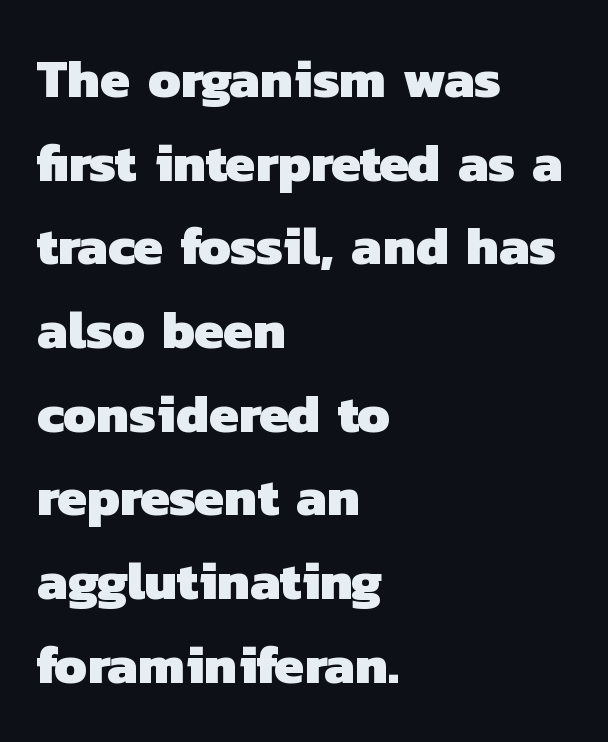
{"serif": "no", "bold": "yes", "weight": "heavy", "width": "normal", "stroke_contrast": "low", "x_height": "medium", "monospaced": "no", "underline": "no", "align": "left", "line_spacing": "normal", "line_spacing_ratio": 1.55, "letter_spacing": "normal", "letter_spacing_em": 0.0, "glyph_px": 54}
